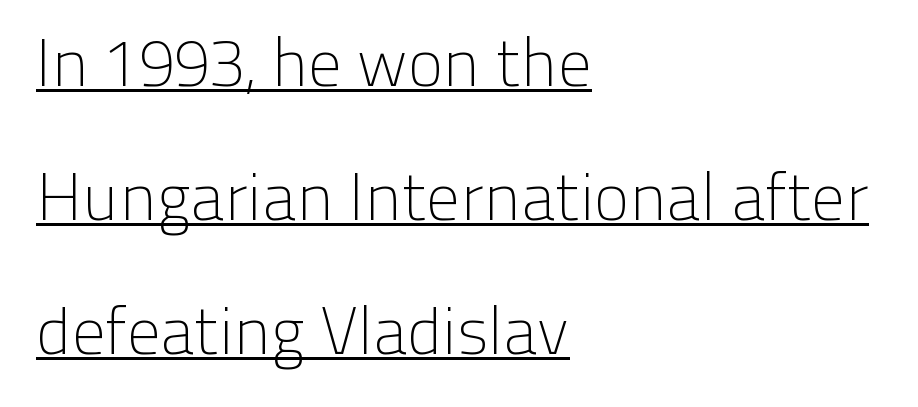
Q: Is the text bold? A: No.
Q: Is the text italic (slanted)? A: No, it is upright.
Q: Is the typeface a serif or a sans-serif typeface? A: Sans-serif.
Q: Is the text underlined? A: Yes.
Q: How is the paragraph aligned? A: Left-aligned.
Q: Is the spacing between letters normal or unusually wide? A: Normal.
Q: Is the spacing between lines tight, normal or loose? A: Loose.
Q: Width (condensed, normal, or wide)? A: Normal.
Q: Stroke contrast? A: Low.
Q: x-height? A: Medium.
Q: Monospaced? A: No.
